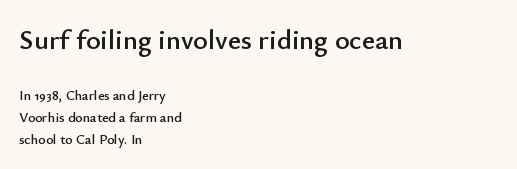
Q: Is the text italic (slanted)? A: No, it is upright.
Q: Is the typeface a serif or a sans-serif typeface? A: Sans-serif.
Q: Is the text underlined? A: No.
Q: How is the paragraph aligned? A: Left-aligned.
Q: Is the spacing between letters normal or unusually wide? A: Normal.
Q: Is the spacing between lines tight, normal or loose? A: Normal.
Q: Which block of text is set in a larger size, the first (top) or the second (bottom)? A: The first (top) one.
Q: Width (condensed, normal, or wide)? A: Normal.
Q: Stroke contrast? A: Low.
Q: x-height? A: Small.
Q: Monospaced? A: No.
